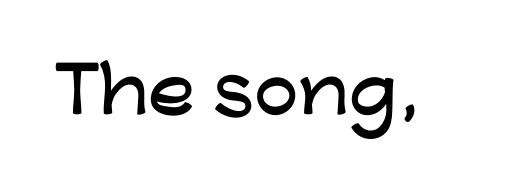
The image shows 63 px wide sans-serif type, upright; set normal letter spacing, not underlined; low stroke contrast and a medium x-height.
